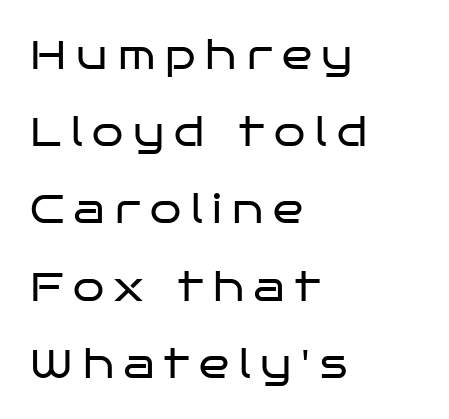
{"serif": "no", "italic": "no", "bold": "no", "weight": "regular", "width": "wide", "stroke_contrast": "low", "x_height": "large", "monospaced": "no", "underline": "no", "align": "left", "line_spacing": "loose", "line_spacing_ratio": 1.93, "letter_spacing": "wide", "letter_spacing_em": 0.25, "glyph_px": 40}
